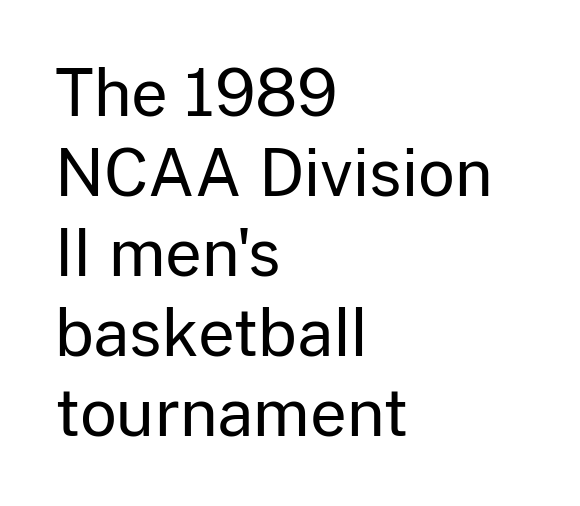
No heavy texture on the line: the type isn't bold. The string is rendered with underlining switched off. A typesetter would call this proportional, since set widths differ per character. The typeface chosen for these lines omits serifs. Ordinary non-slanted type is in use. Default kerning and tracking; the words read as compact shapes.
